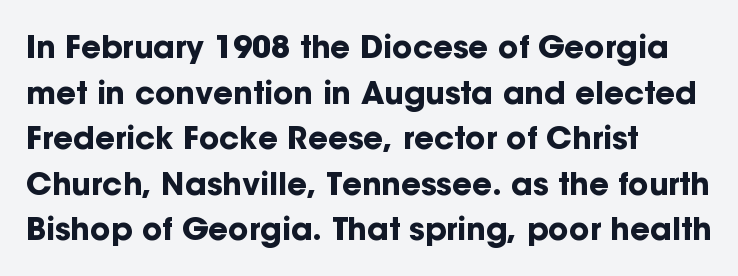
{"serif": "no", "italic": "no", "bold": "yes", "weight": "bold", "width": "normal", "stroke_contrast": "low", "x_height": "medium", "monospaced": "no", "underline": "no", "align": "left", "line_spacing": "normal", "line_spacing_ratio": 1.47, "letter_spacing": "normal", "letter_spacing_em": 0.0, "glyph_px": 31}
